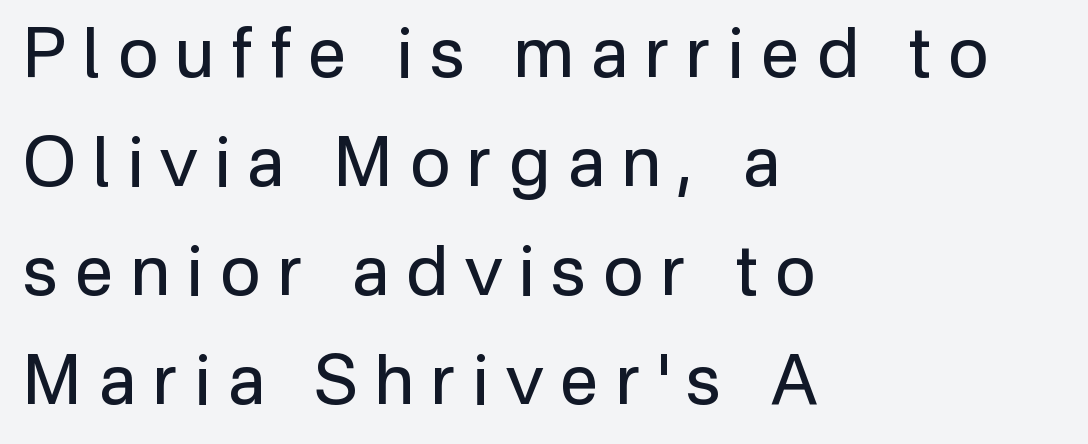
Q: Is the text bold? A: No.
Q: Is the text italic (slanted)? A: No, it is upright.
Q: Is the typeface a serif or a sans-serif typeface? A: Sans-serif.
Q: Is the text underlined? A: No.
Q: How is the paragraph aligned? A: Left-aligned.
Q: Is the spacing between letters normal or unusually wide? A: Unusually wide.
Q: Is the spacing between lines tight, normal or loose? A: Normal.
Q: Width (condensed, normal, or wide)? A: Normal.
Q: Stroke contrast? A: Low.
Q: x-height? A: Medium.
Q: Monospaced? A: No.
